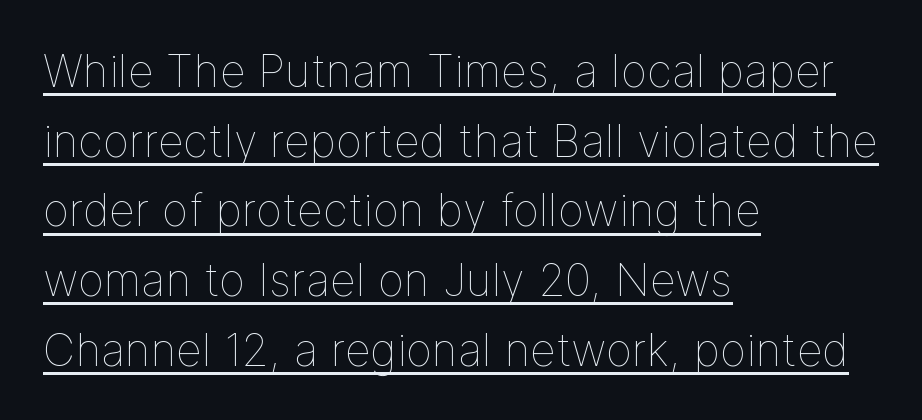
Heft: none added — not bold. The text block is weighted toward the left margin, trailing off unevenly rightward. Compared with undecorated copy, this sample adds a rule below the words. Between one letter and the next there's only the usual sliver of space.
